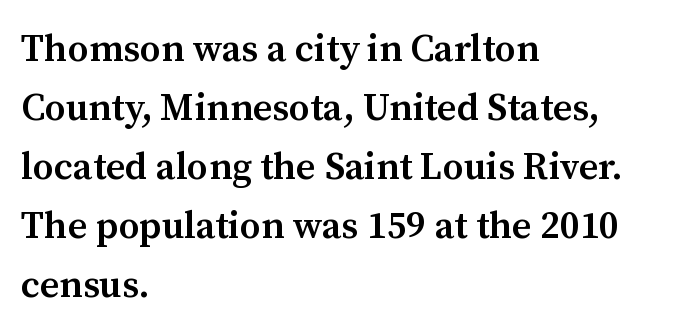
Q: Is the text bold? A: Semi-bold.
Q: Is the text italic (slanted)? A: No, it is upright.
Q: Is the typeface a serif or a sans-serif typeface? A: Serif.
Q: Is the text underlined? A: No.
Q: How is the paragraph aligned? A: Left-aligned.
Q: Is the spacing between letters normal or unusually wide? A: Normal.
Q: Is the spacing between lines tight, normal or loose? A: Normal.
Q: Width (condensed, normal, or wide)? A: Normal.
Q: Stroke contrast? A: Medium.
Q: x-height? A: Medium.
Q: Monospaced? A: No.
